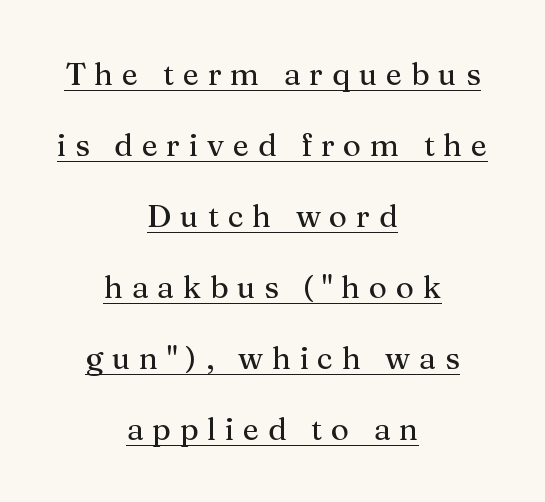
Someone cranked the tracking dial way up on this one. This is roman type, the default non-slanted kind. Leading is clearly above the norm, producing a sparse column. The lettering is marked with a stroke running underneath it. Short and long lines alike share a common midpoint. Think of a printed novel: that variable character pitch is what you see here.
